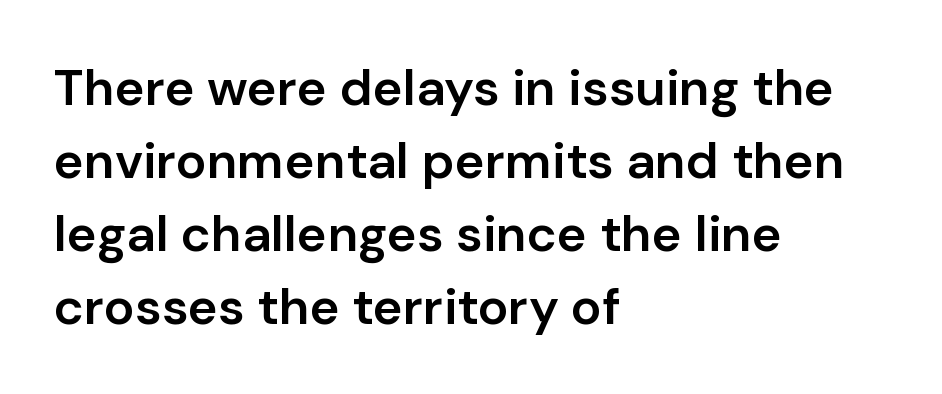
{"serif": "no", "italic": "no", "bold": "semi", "weight": "semibold", "width": "normal", "stroke_contrast": "low", "x_height": "medium", "monospaced": "no", "underline": "no", "align": "left", "line_spacing": "normal", "line_spacing_ratio": 1.43, "letter_spacing": "normal", "letter_spacing_em": 0.0, "glyph_px": 51}
